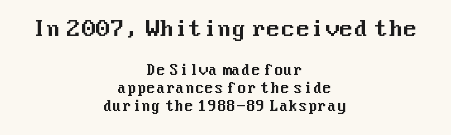
{"italic": "no", "underline": "no", "align": "center", "line_spacing": "normal", "line_spacing_ratio": 1.32, "letter_spacing": "normal", "letter_spacing_em": 0.0, "larger_block": "first", "size_ratio": 1.5, "glyph_px": 21}
